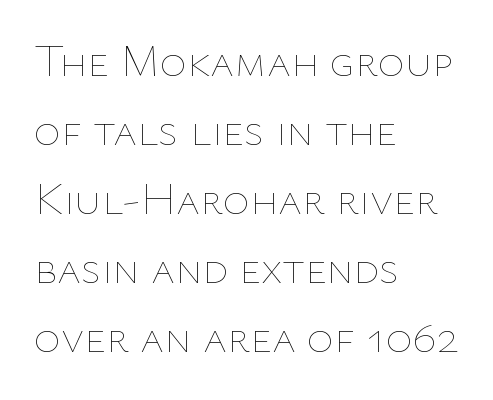
{"italic": "no", "bold": "no", "weight": "thin", "width": "normal", "stroke_contrast": "low", "x_height": "medium", "monospaced": "no", "underline": "no", "align": "left", "line_spacing": "normal", "line_spacing_ratio": 1.5, "letter_spacing": "normal", "letter_spacing_em": 0.0, "glyph_px": 46}
